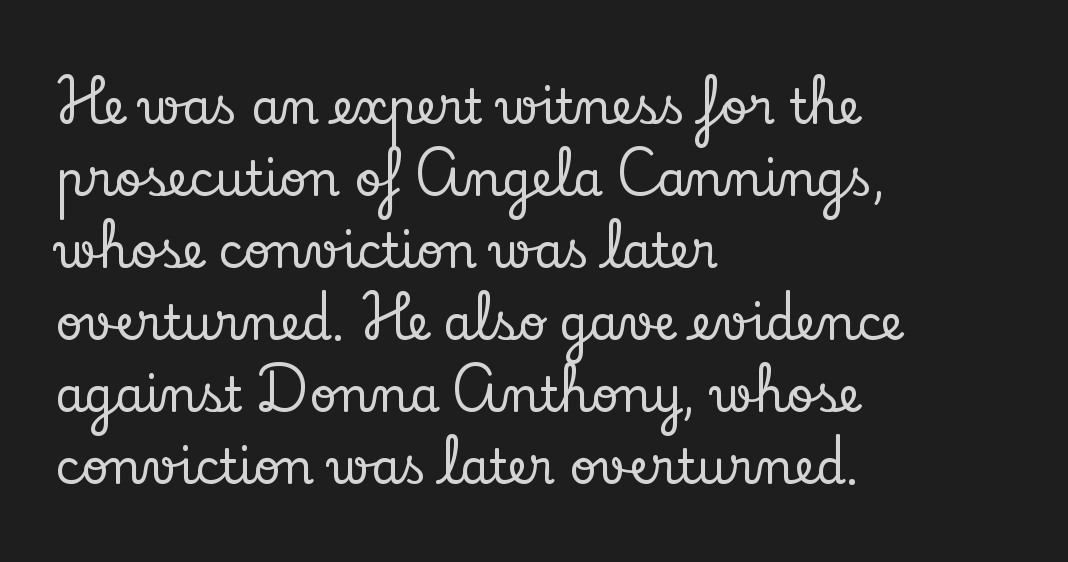
The image shows 47 px serif type, upright; set left-aligned, normal line spacing (1.53x), normal letter spacing, not underlined; low stroke contrast and a small x-height.
